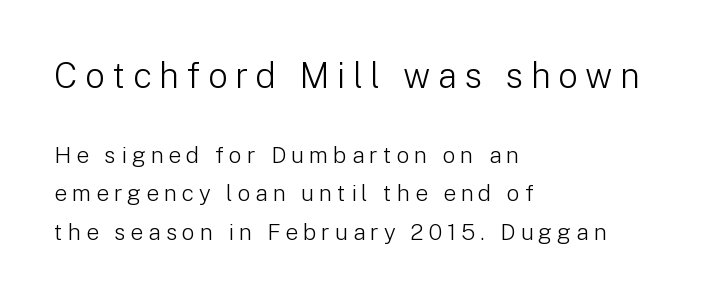
Layout note: lines flush left. Between one letter and the next there's a generous, obvious gap. A bare baseline throughout the passage. Which of the two is more prominent by size? The first, at the top. Italic? Not at all — the glyphs are vertical. The leading is moderate, giving the passage an even texture.
